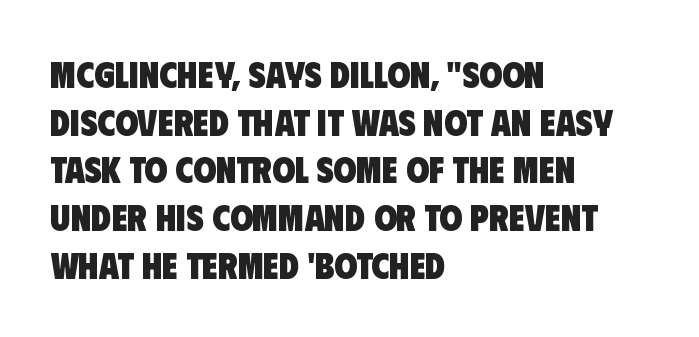
{"serif": "no", "bold": "yes", "weight": "heavy", "width": "condensed", "stroke_contrast": "low", "x_height": "large", "monospaced": "no", "underline": "no", "align": "left", "line_spacing": "normal", "line_spacing_ratio": 1.29, "letter_spacing": "normal", "letter_spacing_em": 0.0, "glyph_px": 37}
